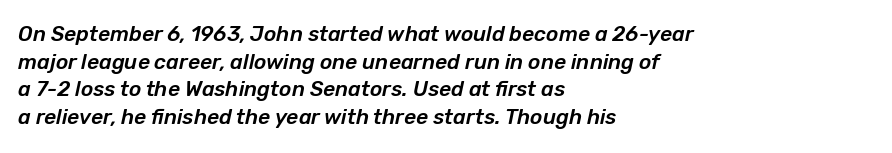
Quick note: interline space is typical. Would a proofreader flag this as italicized? Yes. The space directly below the letters is spotless. This rendering leaves character spacing at its baseline value. Where is the straight margin? On the left.
